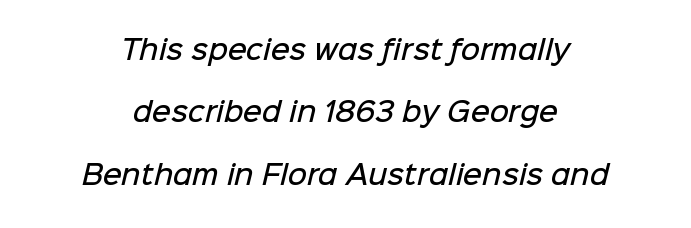
Weight check: semibold — heavier than regular, not quite bold. The line-height multiplier appears high, well above default. Nobody touched the tracking dial on this one. The glyphs are unaccompanied by any horizontal stroke below them. A centered setting, common on invitations and titles, is used for this passage.
